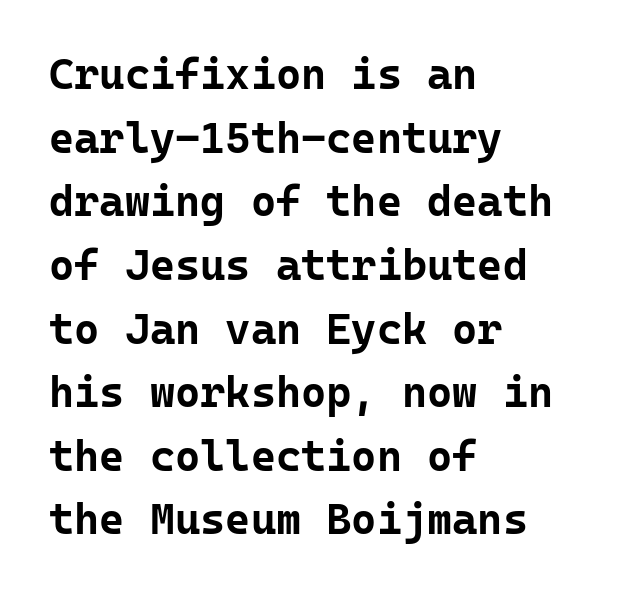
Note the uniform advance width — an 'i' takes as much space as an 'm'. You could call the tracking neutral — neither tight nor loose. In terms of letterform style, serifs are entirely absent. The baseline area is clear.
